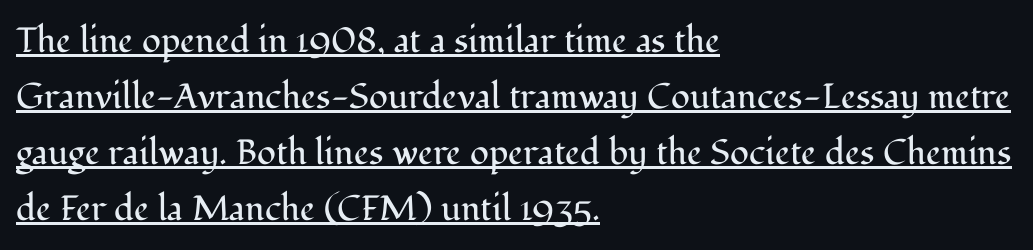
{"serif": "yes", "italic": "no", "bold": "no", "weight": "regular", "width": "normal", "stroke_contrast": "medium", "x_height": "medium", "monospaced": "no", "underline": "yes", "align": "left", "line_spacing": "normal", "line_spacing_ratio": 1.6, "letter_spacing": "normal", "letter_spacing_em": 0.0, "glyph_px": 35}
